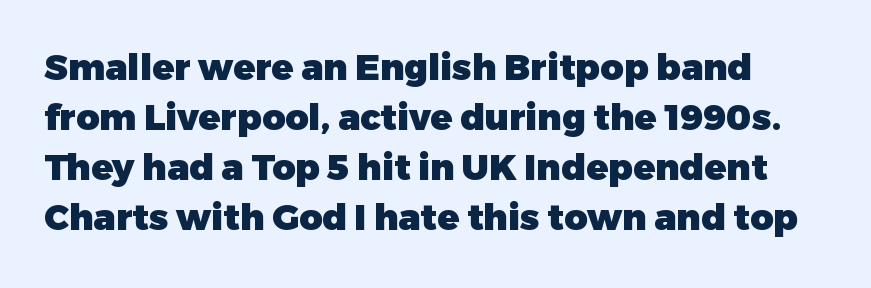
The image shows 36 px heavy sans-serif type, upright; set normal line spacing (1.39x), normal letter spacing, not underlined; low stroke contrast and a medium x-height.
